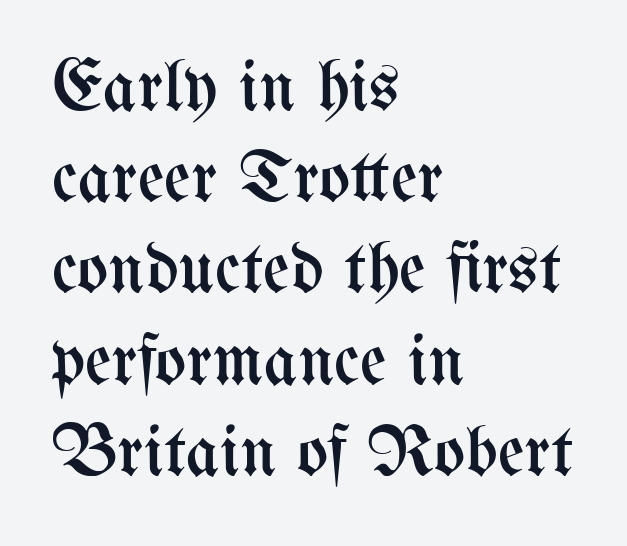
Q: Is the text bold? A: No.
Q: Is the text italic (slanted)? A: No, it is upright.
Q: Is the text underlined? A: No.
Q: How is the paragraph aligned? A: Left-aligned.
Q: Is the spacing between letters normal or unusually wide? A: Normal.
Q: Is the spacing between lines tight, normal or loose? A: Normal.
Q: Width (condensed, normal, or wide)? A: Condensed.
Q: Stroke contrast? A: Medium.
Q: x-height? A: Medium.
Q: Monospaced? A: No.
